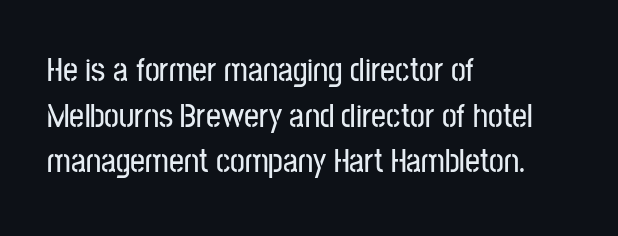
{"serif": "no", "italic": "no", "width": "condensed", "stroke_contrast": "low", "x_height": "medium", "monospaced": "no", "underline": "no", "align": "left", "line_spacing": "normal", "line_spacing_ratio": 1.38, "letter_spacing": "normal", "letter_spacing_em": 0.0, "glyph_px": 33}
